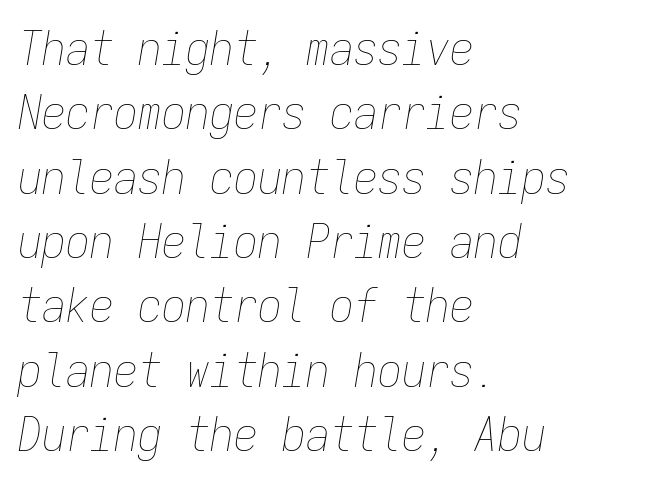
Q: Is the text bold? A: No.
Q: Is the text italic (slanted)? A: Yes, it leans right by about 9 degrees.
Q: Is the text underlined? A: No.
Q: How is the paragraph aligned? A: Left-aligned.
Q: Is the spacing between letters normal or unusually wide? A: Normal.
Q: Is the spacing between lines tight, normal or loose? A: Normal.
Q: Width (condensed, normal, or wide)? A: Condensed.
Q: Stroke contrast? A: Low.
Q: x-height? A: Medium.
Q: Monospaced? A: Yes.
